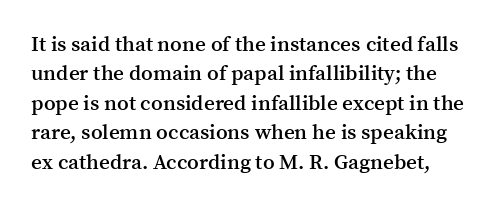
Q: Is the text bold? A: Semi-bold.
Q: Is the text italic (slanted)? A: No, it is upright.
Q: Is the text underlined? A: No.
Q: Is the spacing between letters normal or unusually wide? A: Normal.
Q: Is the spacing between lines tight, normal or loose? A: Normal.
